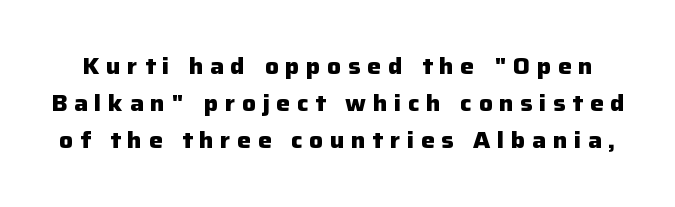
Q: Is the text bold? A: Yes.
Q: Is the text italic (slanted)? A: No, it is upright.
Q: Is the text underlined? A: No.
Q: Is the spacing between letters normal or unusually wide? A: Unusually wide.
Q: Is the spacing between lines tight, normal or loose? A: Normal.
